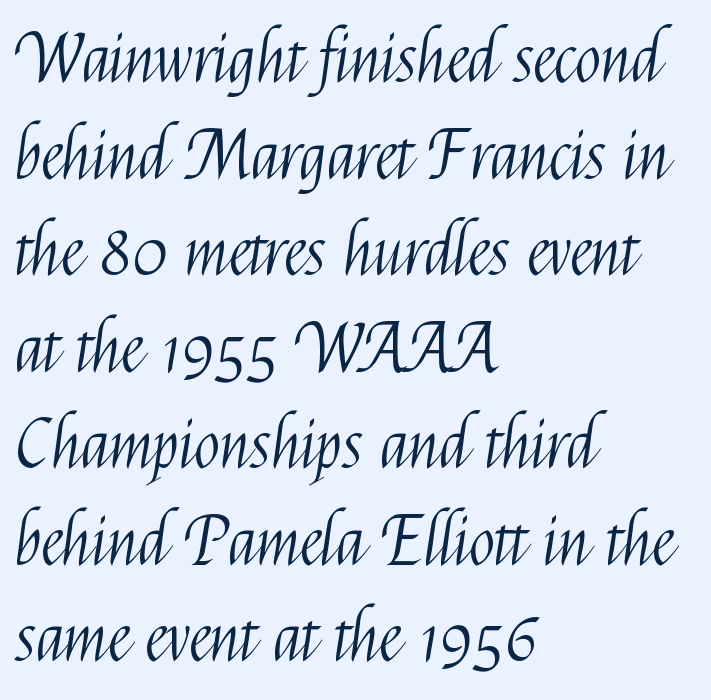
Words float on clear page, feet unadorned. Think of a printed novel: that variable character pitch is what you see here. The text was rendered using a sans face with plain stroke endings. These lines are set flush left with a ragged right edge.
